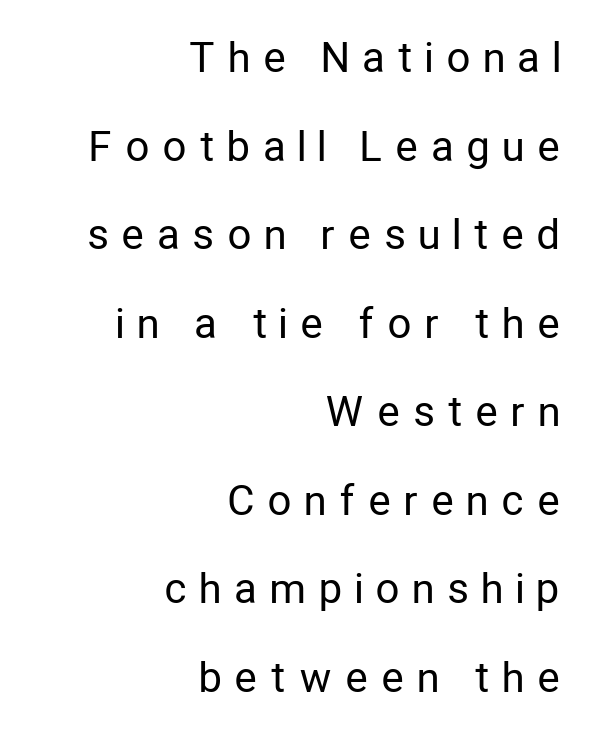
Honestly, the letter spacing is so wide it's the main thing you notice. The area under the type is left untouched. The rag falls on the left side of this text block. Every stem runs plumb, perpendicular to the baseline.
